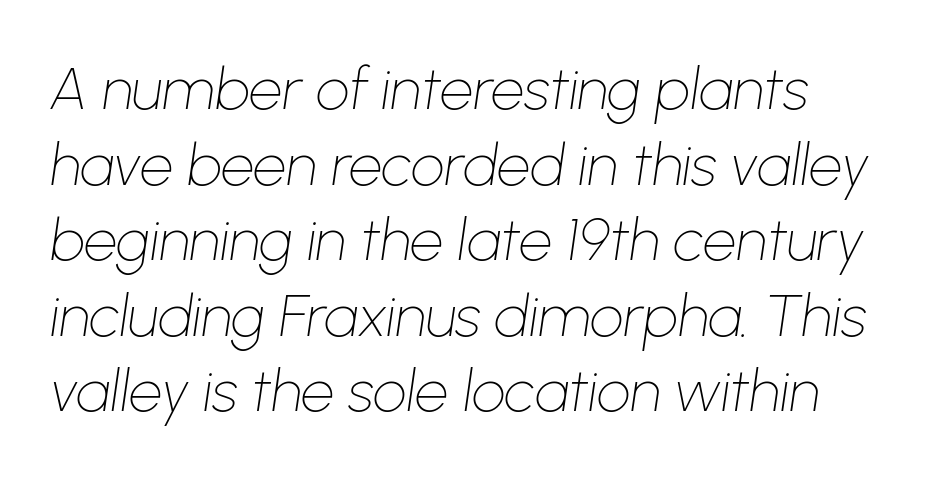
The image shows 59 px thin type, italic (leaning right); set left-aligned, normal line spacing (1.28x), normal letter spacing, not underlined; low stroke contrast and a medium x-height.
